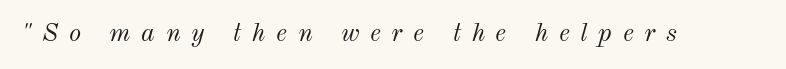
Q: Is the text bold? A: No.
Q: Is the text italic (slanted)? A: Yes, it leans right by about 12 degrees.
Q: Is the text underlined? A: No.
Q: Is the spacing between letters normal or unusually wide? A: Unusually wide.
